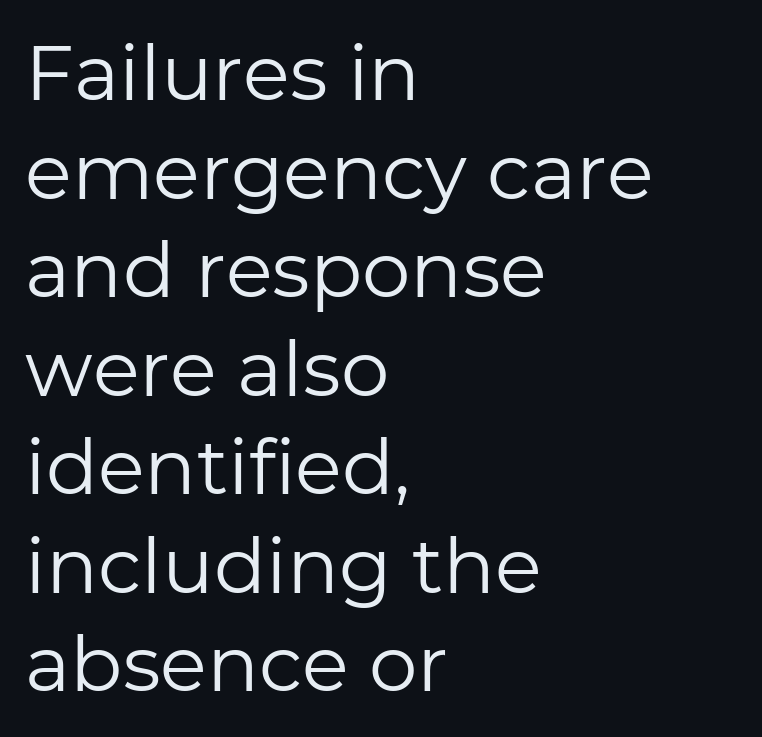
Left-aligned paragraph, ragged on the right. A typesetter would call this proportional, since set widths differ per character. Stroke thickness stays within the range of a standard reading face or lighter. The rendering uses a moderate line-height, typical for paragraphs. Caption: standard tracking, unaltered. Typographically, this falls in the sans-serif category.
